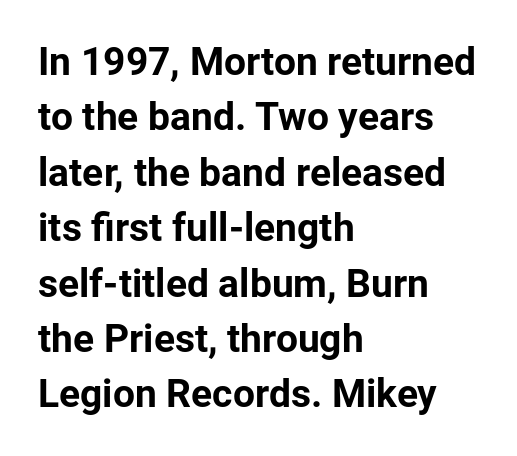
The image shows 39 px bold sans-serif type, upright; set left-aligned, normal line spacing (1.42x), normal letter spacing, not underlined; low stroke contrast and a medium x-height.
